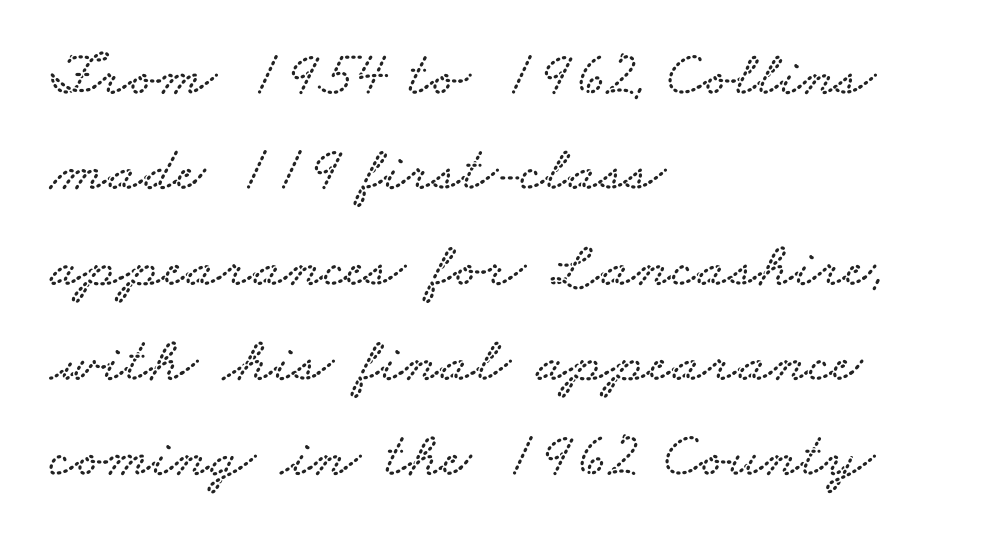
Q: Is the typeface a serif or a sans-serif typeface? A: Serif.
Q: Is the text underlined? A: No.
Q: How is the paragraph aligned? A: Left-aligned.
Q: Is the spacing between letters normal or unusually wide? A: Normal.
Q: Is the spacing between lines tight, normal or loose? A: Normal.
Q: Width (condensed, normal, or wide)? A: Wide.
Q: Stroke contrast? A: Low.
Q: x-height? A: Small.
Q: Monospaced? A: No.
